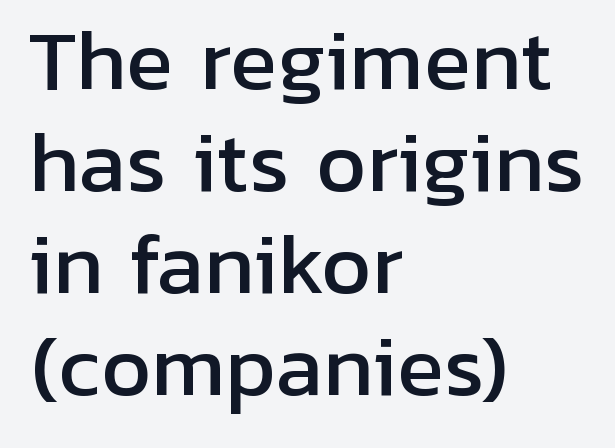
{"serif": "no", "italic": "no", "width": "normal", "stroke_contrast": "low", "x_height": "medium", "monospaced": "no", "underline": "no", "align": "left", "line_spacing": "normal", "line_spacing_ratio": 1.29, "letter_spacing": "normal", "letter_spacing_em": 0.0, "glyph_px": 79}
